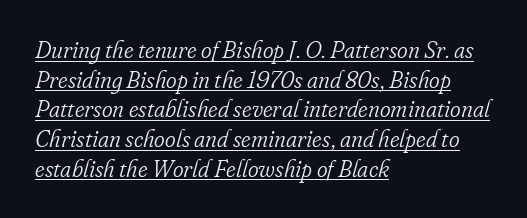
Q: Is the text bold? A: No.
Q: Is the text italic (slanted)? A: Yes, it leans right by about 16 degrees.
Q: Is the text underlined? A: Yes.
Q: How is the paragraph aligned? A: Left-aligned.
Q: Is the spacing between letters normal or unusually wide? A: Normal.
Q: Is the spacing between lines tight, normal or loose? A: Normal.
